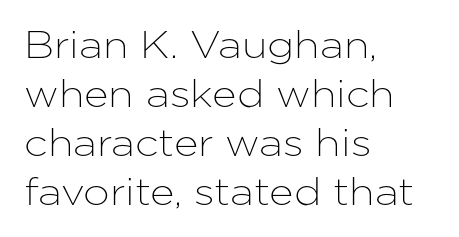
{"serif": "no", "italic": "no", "width": "normal", "stroke_contrast": "low", "x_height": "medium", "monospaced": "no", "underline": "no", "align": "left", "line_spacing": "normal", "line_spacing_ratio": 1.29, "letter_spacing": "normal", "letter_spacing_em": 0.0, "glyph_px": 38}
